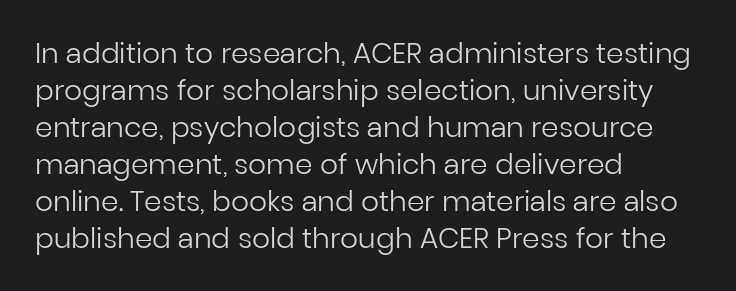
Q: Is the text bold? A: No.
Q: Is the text italic (slanted)? A: No, it is upright.
Q: Is the typeface a serif or a sans-serif typeface? A: Sans-serif.
Q: Is the text underlined? A: No.
Q: How is the paragraph aligned? A: Left-aligned.
Q: Is the spacing between letters normal or unusually wide? A: Normal.
Q: Is the spacing between lines tight, normal or loose? A: Normal.
Q: Width (condensed, normal, or wide)? A: Normal.
Q: Stroke contrast? A: Low.
Q: x-height? A: Medium.
Q: Monospaced? A: No.
